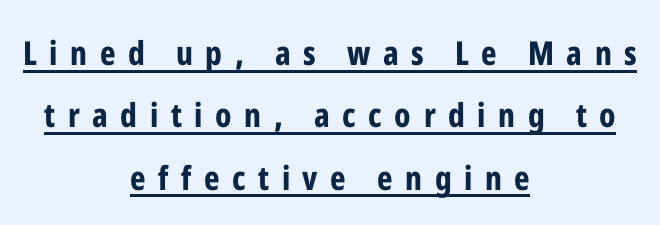
Is this a fixed-width face? No — the glyphs have proportional, varying widths. Unlike italic type, these characters show no tilt at all. Stroke terminals: plain, sans-serif. How are the letters spaced? Widely, with obvious added tracking. Weight: bold.
